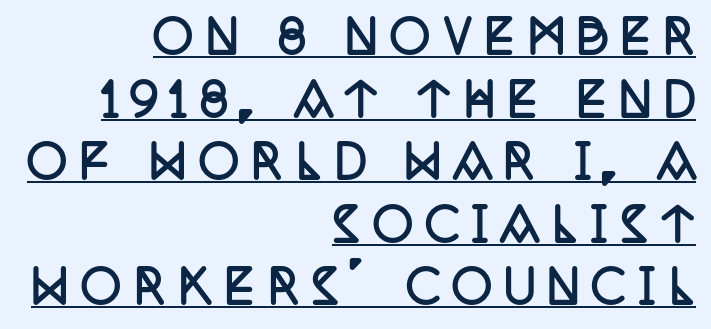
{"serif": "yes", "italic": "no", "bold": "yes", "weight": "semibold", "width": "condensed", "stroke_contrast": "low", "x_height": "large", "monospaced": "no", "underline": "yes", "align": "right", "line_spacing": "normal", "line_spacing_ratio": 1.39, "letter_spacing": "wide", "letter_spacing_em": 0.27, "glyph_px": 45}
